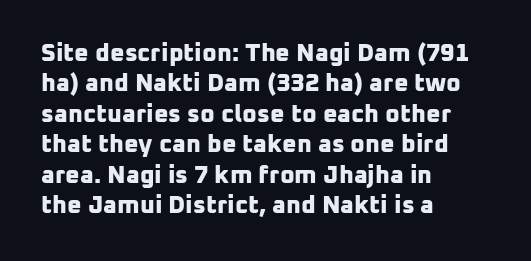
{"bold": "yes", "underline": "no", "align": "left", "line_spacing_ratio": 1.22, "letter_spacing": "normal", "letter_spacing_em": 0.0, "glyph_px": 25}
